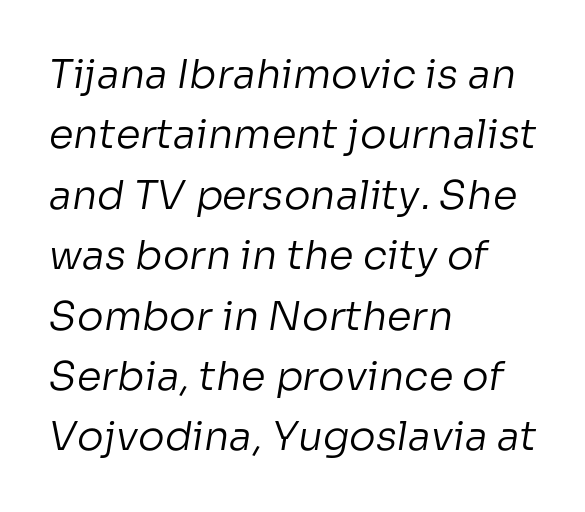
The text was rendered using a sans face with plain stroke endings. The text block is weighted toward the left margin, trailing off unevenly rightward. The typesetting does not lean heavy: it is not bold. Descenders are the only things crossing below the line.
